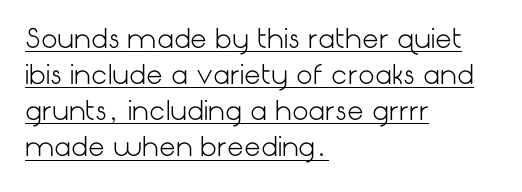
Q: Is the text bold? A: No.
Q: Is the text italic (slanted)? A: No, it is upright.
Q: Is the text underlined? A: Yes.
Q: How is the paragraph aligned? A: Left-aligned.
Q: Is the spacing between letters normal or unusually wide? A: Normal.
Q: Is the spacing between lines tight, normal or loose? A: Normal.
